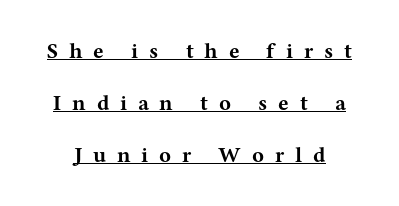
Do the letters lean? They stand straight. The passage shown has open, widely tracked lettering throughout. Students, this is bold: see how much ink each stroke carries. The lettering is marked with a stroke running underneath it.
